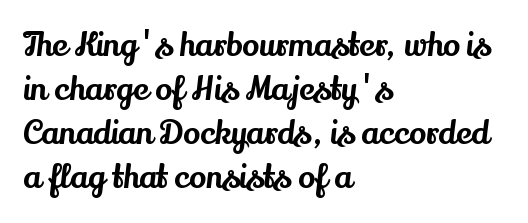
{"serif": "yes", "width": "normal", "stroke_contrast": "medium", "x_height": "small", "monospaced": "no", "underline": "no", "align": "left", "line_spacing": "normal", "line_spacing_ratio": 1.37, "letter_spacing": "normal", "letter_spacing_em": 0.0, "glyph_px": 32}
